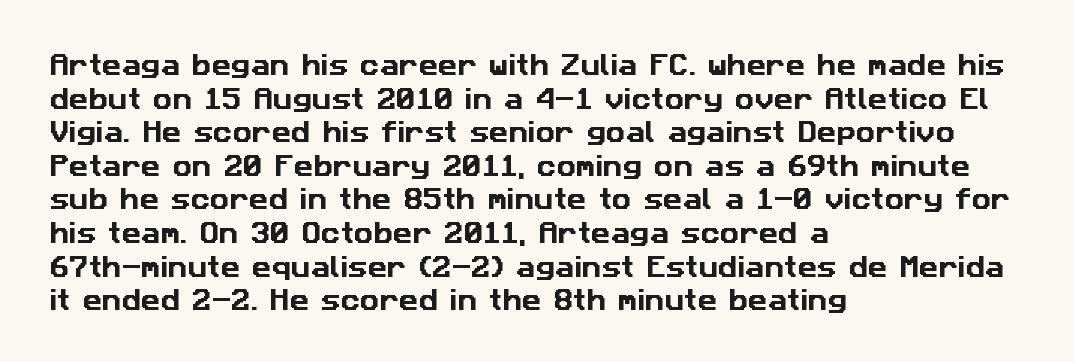
The image shows 24 px text type; set left-aligned, normal line spacing (1.4x), normal letter spacing, not underlined.
